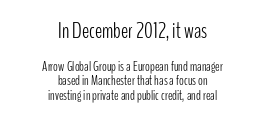
The image shows 22 px text type, upright; set centered, tight line spacing (1.05x), normal letter spacing, not underlined; the first (top) block is 1.57x larger.
